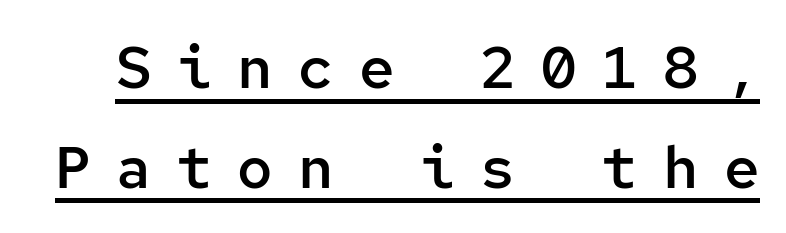
The image shows 59 px semibold sans-serif type, upright, monospaced; set normal line spacing (1.69x), unusually wide letter spacing (+0.43 em), underlined; low stroke contrast and a medium x-height.
